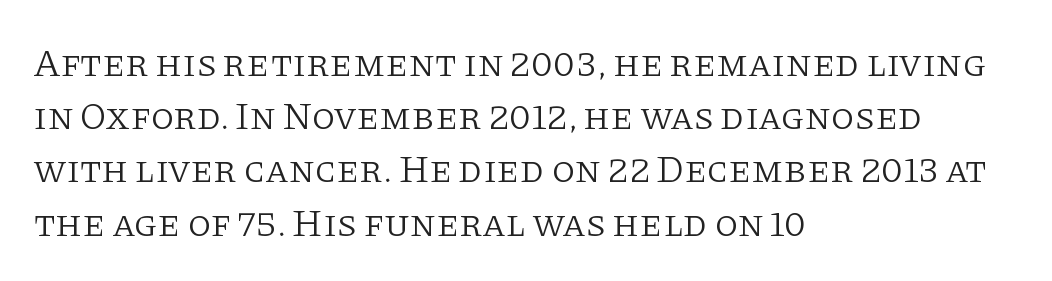
Q: Is the text bold? A: No.
Q: Is the text italic (slanted)? A: No, it is upright.
Q: Is the typeface a serif or a sans-serif typeface? A: Serif.
Q: Is the text underlined? A: No.
Q: How is the paragraph aligned? A: Left-aligned.
Q: Is the spacing between letters normal or unusually wide? A: Normal.
Q: Is the spacing between lines tight, normal or loose? A: Normal.
Q: Width (condensed, normal, or wide)? A: Normal.
Q: Stroke contrast? A: Low.
Q: x-height? A: Large.
Q: Monospaced? A: No.
